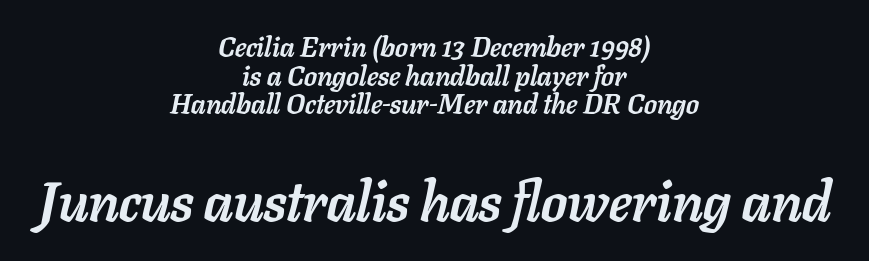
The image shows 56 px semibold type, italic (leaning right); set centered, tight line spacing (1.02x), normal letter spacing, not underlined; the second (bottom) block is 2.0x larger; low stroke contrast and a medium x-height.
